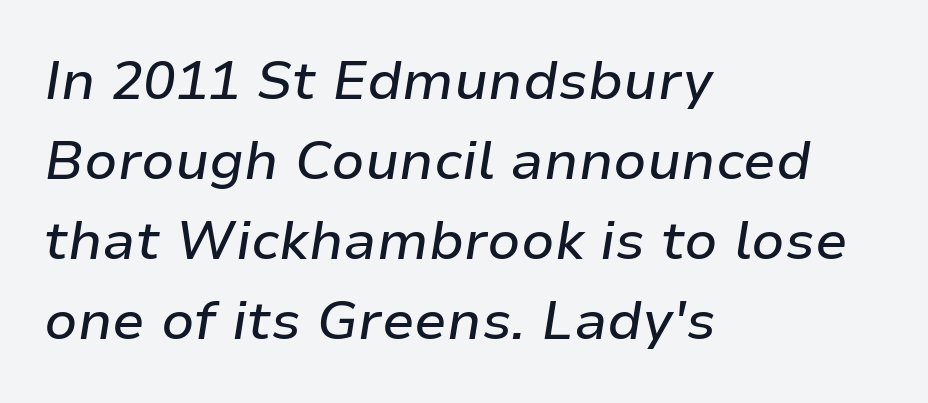
Q: Is the text italic (slanted)? A: Yes, it leans right by about 9 degrees.
Q: Is the text underlined? A: No.
Q: How is the paragraph aligned? A: Left-aligned.
Q: Is the spacing between letters normal or unusually wide? A: Normal.
Q: Is the spacing between lines tight, normal or loose? A: Normal.
Q: Width (condensed, normal, or wide)? A: Normal.
Q: Stroke contrast? A: Low.
Q: x-height? A: Medium.
Q: Monospaced? A: No.
